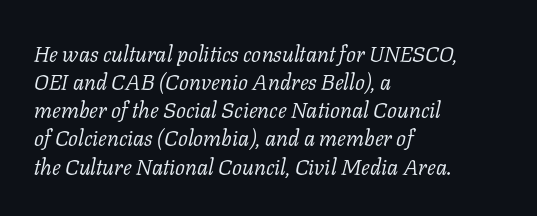
Q: Is the text bold? A: No.
Q: Is the text italic (slanted)? A: Yes, it leans right by about 11 degrees.
Q: Is the text underlined? A: No.
Q: How is the paragraph aligned? A: Left-aligned.
Q: Is the spacing between letters normal or unusually wide? A: Normal.
Q: Is the spacing between lines tight, normal or loose? A: Normal.
